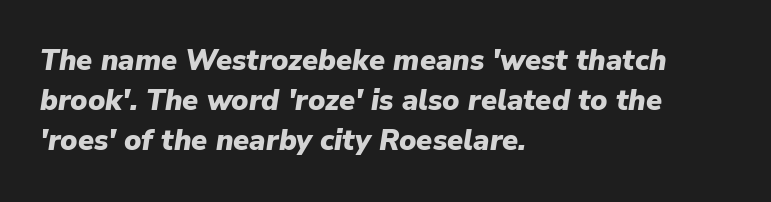
Q: Is the text bold? A: Yes.
Q: Is the text italic (slanted)? A: Yes, it leans right by about 9 degrees.
Q: Is the text underlined? A: No.
Q: How is the paragraph aligned? A: Left-aligned.
Q: Is the spacing between letters normal or unusually wide? A: Normal.
Q: Is the spacing between lines tight, normal or loose? A: Normal.
Q: Width (condensed, normal, or wide)? A: Normal.
Q: Stroke contrast? A: Low.
Q: x-height? A: Medium.
Q: Monospaced? A: No.
